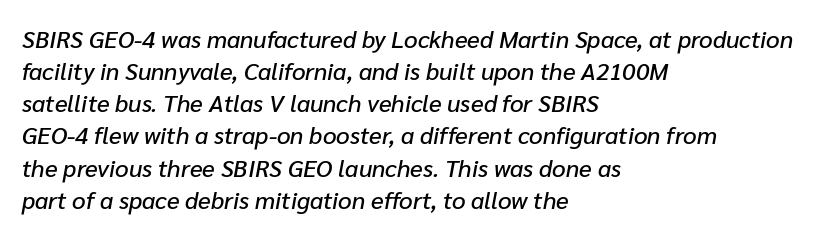
Q: Is the text italic (slanted)? A: Yes, it leans right by about 10 degrees.
Q: Is the text underlined? A: No.
Q: How is the paragraph aligned? A: Left-aligned.
Q: Is the spacing between letters normal or unusually wide? A: Normal.
Q: Is the spacing between lines tight, normal or loose? A: Normal.
